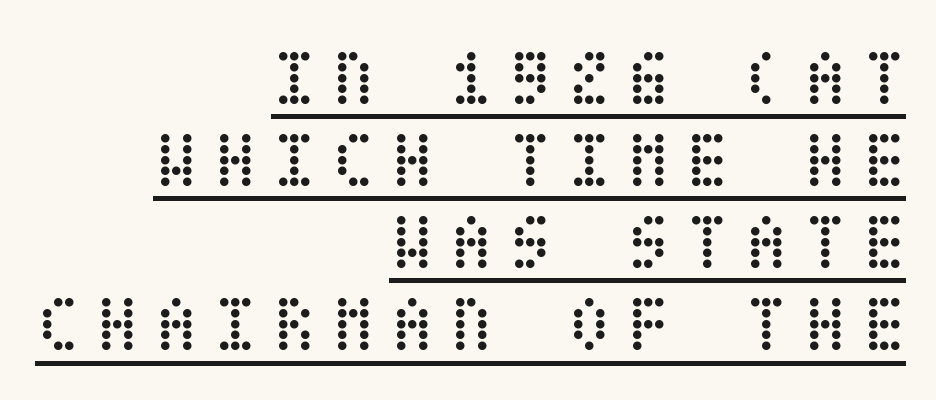
The image shows 79 px regular-weight, condensed type, upright; set right-aligned, tight line spacing (1.04x), unusually wide letter spacing (+0.2 em), underlined; low stroke contrast and a large x-height.
